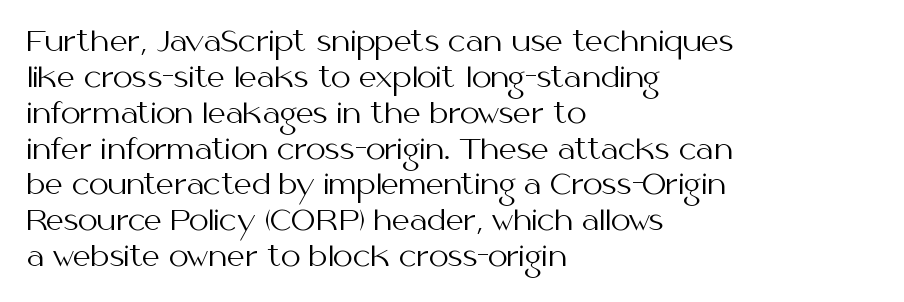
The image shows 28 px regular-weight sans-serif type, upright; set left-aligned, normal line spacing (1.28x), normal letter spacing, not underlined; medium stroke contrast and a medium x-height.
